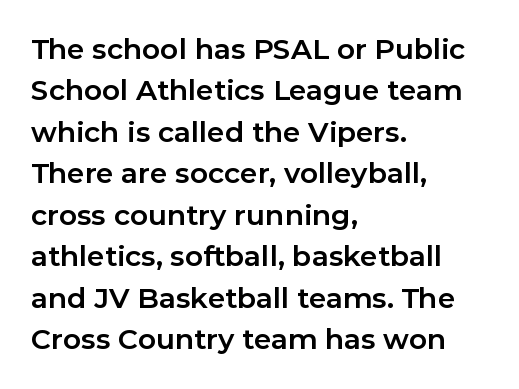
The rendering uses natural spacing where letterforms have individual widths. The leading is moderate, giving the passage an even texture. Does extra space separate the letters? No, they use regular spacing. The letters carry no serifs — their stems end cleanly without finishing strokes. Casual observation: everything's shoved over to the left. Tall strokes in this sample are plumb rather than angled.
